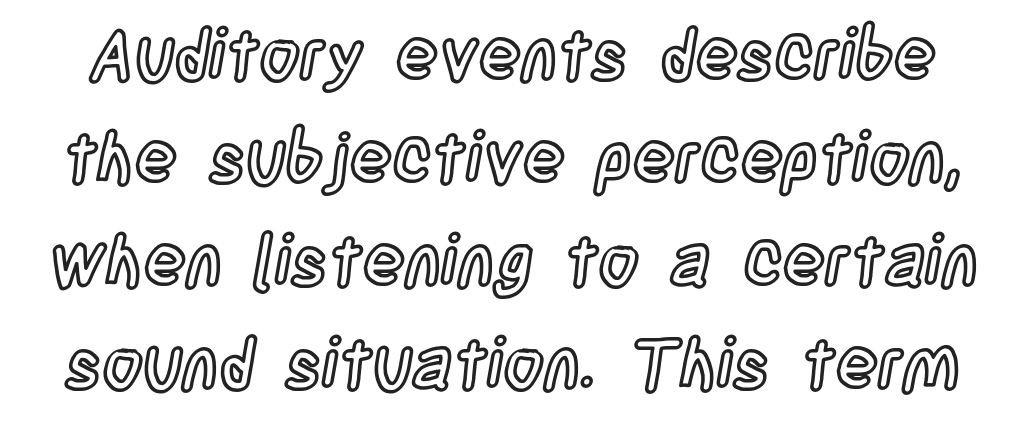
Q: Is the text italic (slanted)? A: Yes.
Q: Is the text underlined? A: No.
Q: Is the spacing between letters normal or unusually wide? A: Normal.
Q: Is the spacing between lines tight, normal or loose? A: Normal.
Q: Width (condensed, normal, or wide)? A: Condensed.
Q: x-height? A: Large.
Q: Monospaced? A: No.
